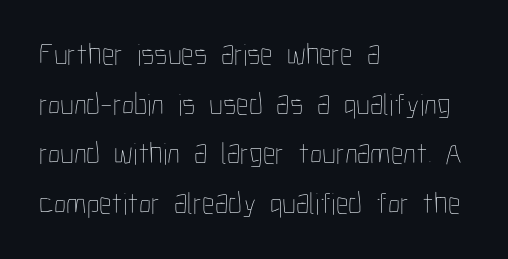
{"italic": "no", "bold": "no", "weight": "thin", "width": "condensed", "stroke_contrast": "low", "x_height": "medium", "monospaced": "no", "underline": "no", "align": "left", "line_spacing": "normal", "line_spacing_ratio": 1.6, "letter_spacing": "normal", "letter_spacing_em": 0.0, "glyph_px": 31}
